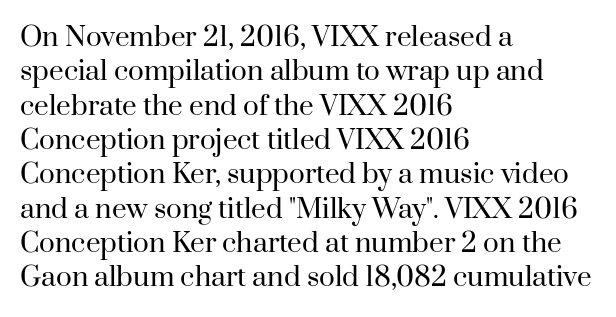
{"italic": "no", "bold": "no", "underline": "no", "align": "left", "line_spacing": "normal", "line_spacing_ratio": 1.32, "letter_spacing": "normal", "letter_spacing_em": 0.0, "glyph_px": 26}
